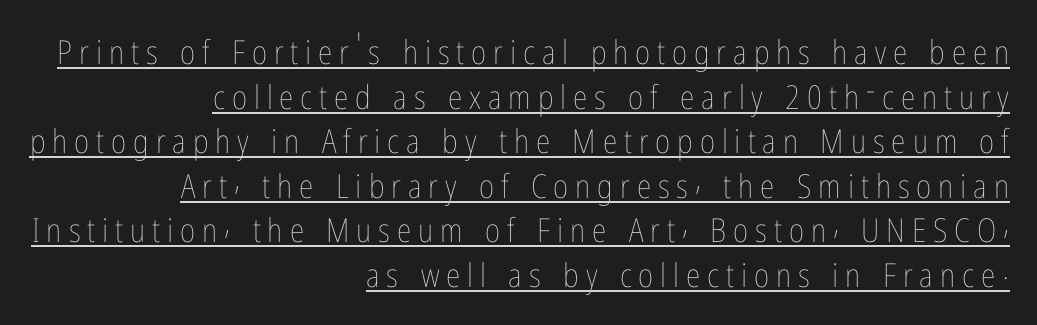
Q: Is the text bold? A: No.
Q: Is the text italic (slanted)? A: No, it is upright.
Q: Is the text underlined? A: Yes.
Q: How is the paragraph aligned? A: Right-aligned.
Q: Is the spacing between letters normal or unusually wide? A: Unusually wide.
Q: Is the spacing between lines tight, normal or loose? A: Normal.
Q: Width (condensed, normal, or wide)? A: Condensed.
Q: Stroke contrast? A: Low.
Q: x-height? A: Medium.
Q: Monospaced? A: No.
